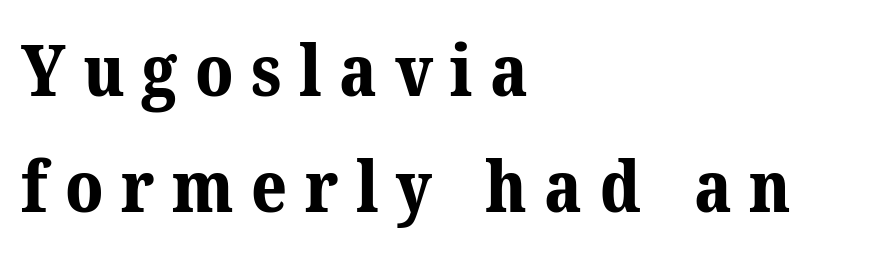
{"serif": "yes", "bold": "yes", "weight": "bold", "width": "normal", "stroke_contrast": "medium", "x_height": "medium", "monospaced": "no", "underline": "no", "align": "left", "line_spacing": "normal", "line_spacing_ratio": 1.66, "letter_spacing": "wide", "letter_spacing_em": 0.25, "glyph_px": 70}
